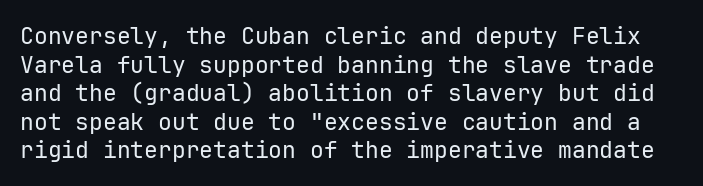
The image shows 23 px text type, upright; set line spacing 1.24x, normal letter spacing, not underlined.
